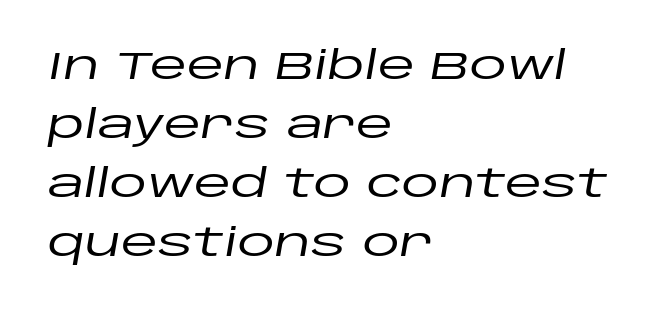
There is no visible air inserted between adjacent glyphs. Is there much room between lines? A standard amount, neither cramped nor airy. Check under the words: just untouched page. Where is the straight margin? On the left.
